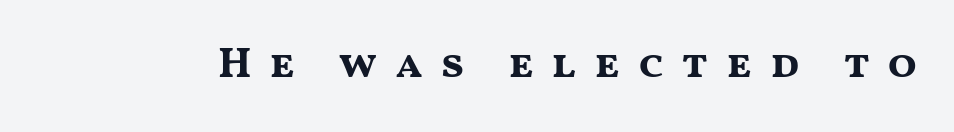
Q: Is the text bold? A: Yes.
Q: Is the text italic (slanted)? A: No, it is upright.
Q: Is the typeface a serif or a sans-serif typeface? A: Sans-serif.
Q: Is the text underlined? A: No.
Q: Is the spacing between letters normal or unusually wide? A: Unusually wide.
Q: Width (condensed, normal, or wide)? A: Wide.
Q: Stroke contrast? A: Medium.
Q: x-height? A: Medium.
Q: Monospaced? A: No.
